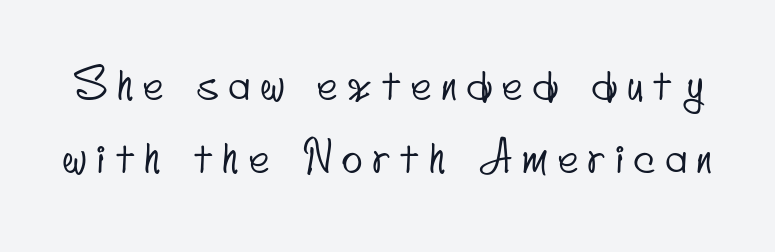
Q: Is the typeface a serif or a sans-serif typeface? A: Sans-serif.
Q: Is the text underlined? A: No.
Q: Is the spacing between letters normal or unusually wide? A: Unusually wide.
Q: Is the spacing between lines tight, normal or loose? A: Normal.
Q: Width (condensed, normal, or wide)? A: Condensed.
Q: Stroke contrast? A: Low.
Q: x-height? A: Small.
Q: Monospaced? A: No.
